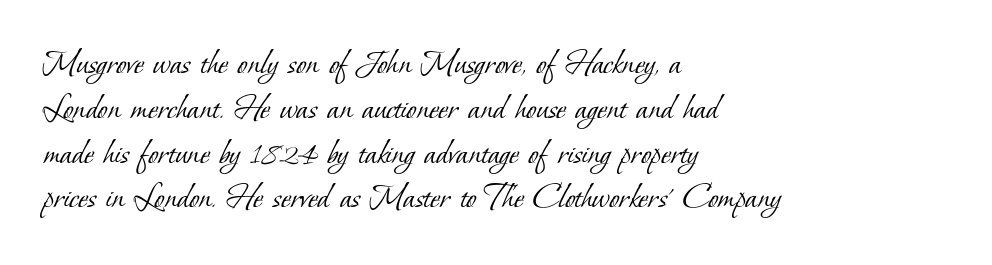
The letters look calm and open, with moderate or lighter stems. Is this a fixed-width face? No — the glyphs have proportional, varying widths. What kind of face is this? One with serifs. In terms of letterspacing, this is plain default setting. These lines stack with their left ends in a neat column. The space directly below the letters is spotless.
